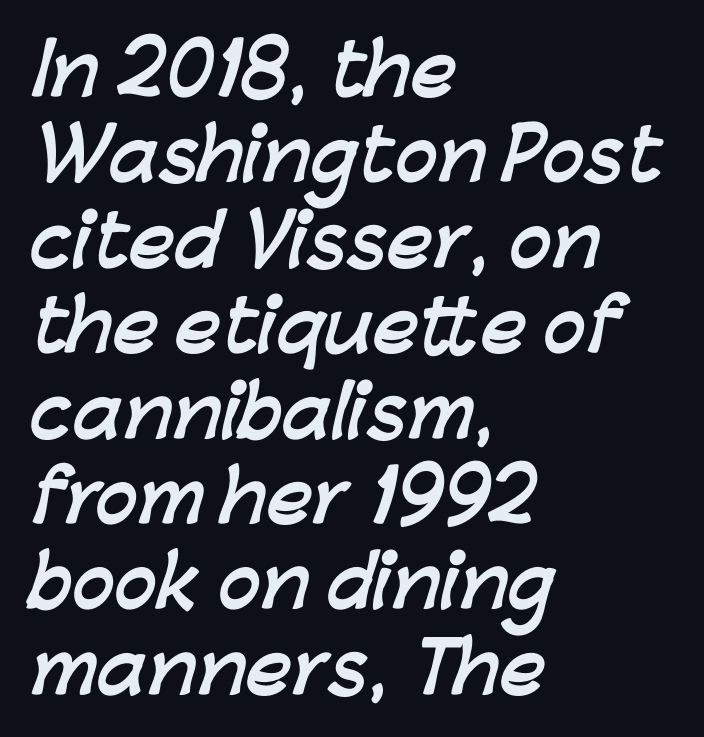
Q: Is the text bold? A: Yes.
Q: Is the typeface a serif or a sans-serif typeface? A: Sans-serif.
Q: Is the text underlined? A: No.
Q: How is the paragraph aligned? A: Left-aligned.
Q: Is the spacing between letters normal or unusually wide? A: Normal.
Q: Width (condensed, normal, or wide)? A: Normal.
Q: Stroke contrast? A: Low.
Q: x-height? A: Medium.
Q: Monospaced? A: No.
